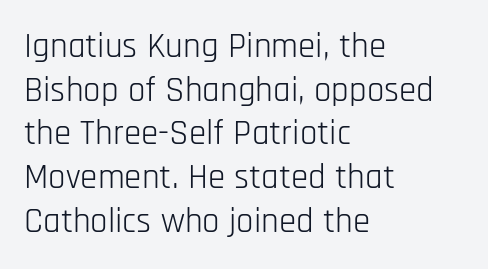
The line-height multiplier appears to be the usual default. Decoration check: the copy has no underline. Looks like regular typesetting: each glyph gets only the width it needs. The type family on display is of the sans-serif kind. It's the straight-up-and-down kind of type. In terms of letterspacing, this is plain default setting.
